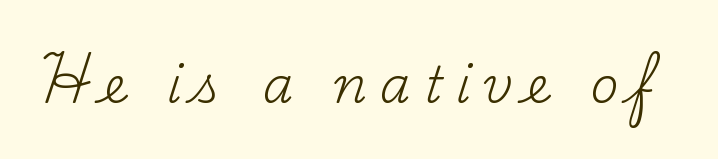
The image shows 49 px regular-weight serif type; set unusually wide letter spacing (+0.27 em), not underlined; medium stroke contrast and a small x-height.
